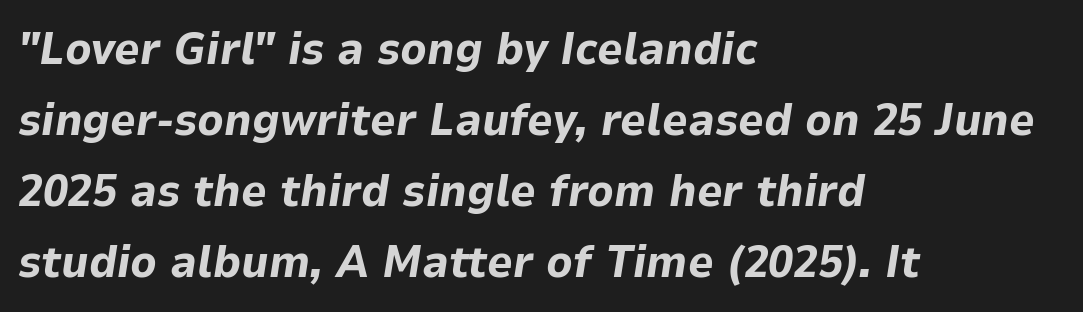
The image shows 45 px bold type, italic (leaning right); set left-aligned, normal line spacing (1.58x), normal letter spacing, not underlined; low stroke contrast and a medium x-height.
